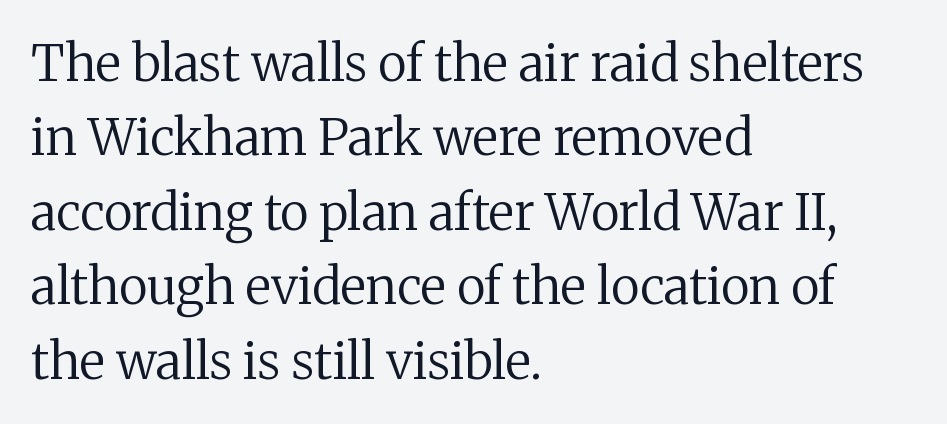
The image shows 50 px regular-weight serif type, upright; set left-aligned, normal line spacing (1.49x), normal letter spacing, not underlined; medium stroke contrast and a medium x-height.
